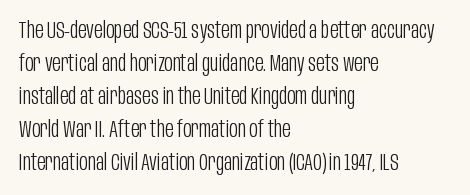
Honestly, the row spacing looks completely unremarkable. Caption: face not bold, strokes unweighted. Posture: vertical. This rendering features lettering with no underline. The setting favours the left margin, as ordinary paragraphs usually do.
